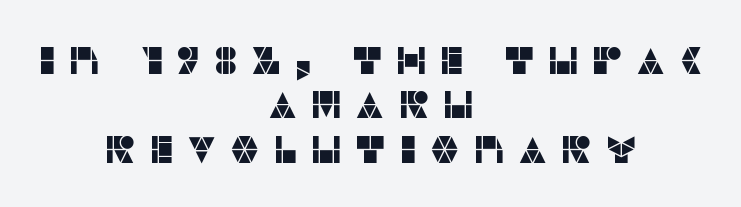
The image shows 38 px sans-serif type, upright; set centered, line spacing 1.17x, unusually wide letter spacing (+0.32 em), not underlined; low stroke contrast and a large x-height.
